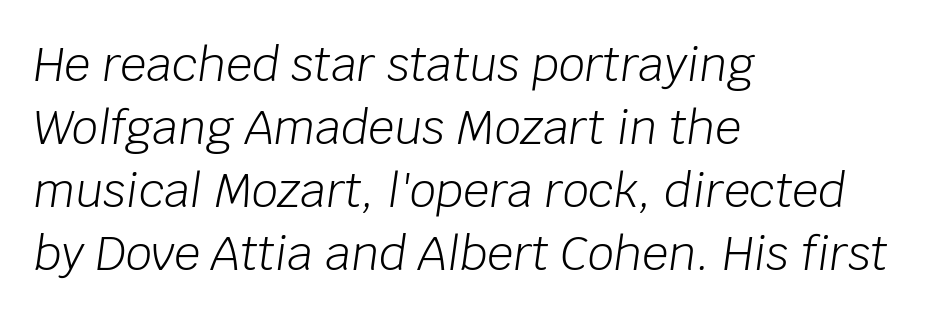
The image shows 46 px light type, italic (leaning right); set left-aligned, normal line spacing (1.37x), normal letter spacing, not underlined; low stroke contrast and a large x-height.
